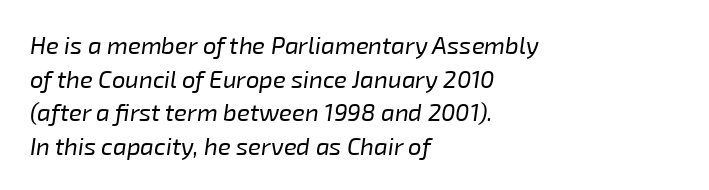
Q: Is the text bold? A: No.
Q: Is the text italic (slanted)? A: Yes, it leans right by about 8 degrees.
Q: Is the text underlined? A: No.
Q: How is the paragraph aligned? A: Left-aligned.
Q: Is the spacing between letters normal or unusually wide? A: Normal.
Q: Is the spacing between lines tight, normal or loose? A: Normal.
